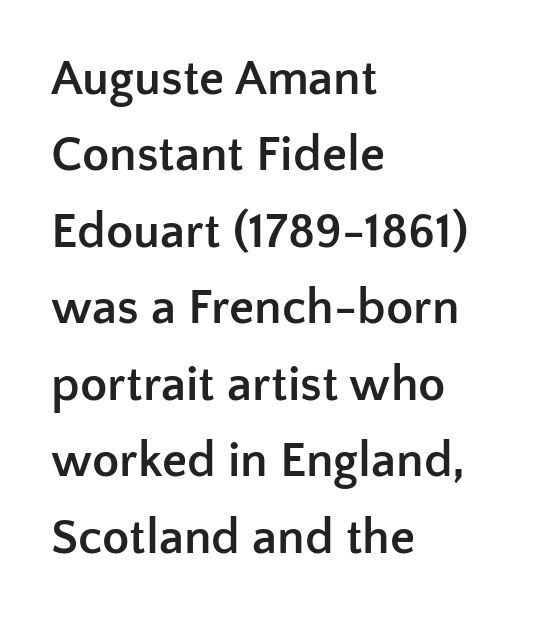
Posture: straight, roman, zero tilt. Summary of vertical rhythm: regular, with standard interline spacing. The face used here is proportionally spaced, like ordinary book or web type. Does the type have serifs? No, each stem ends abruptly. Notice how thick the strokes are: this is what a full bold looks like.
